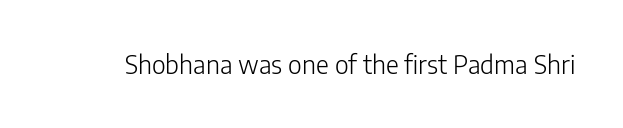
The rendering keeps characters at their native spacing. The font sits on the lighter half of the weight spectrum, regular included. Quick note: underline off. Is there any slant? The stems are plumb.
